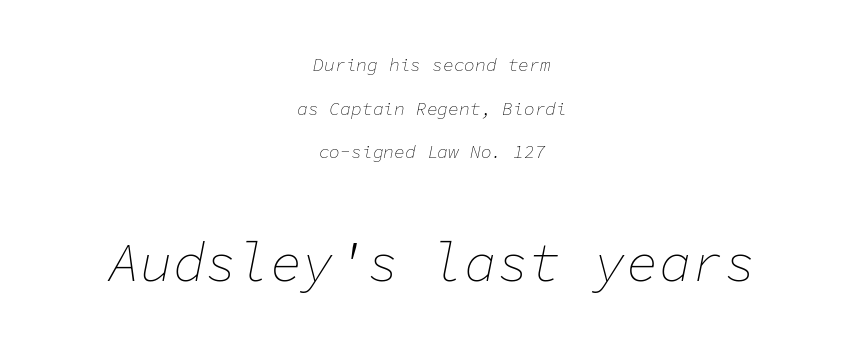
The image shows 54 px thin type, italic (leaning right), monospaced; set centered, loose line spacing (2.42x), normal letter spacing, not underlined; the second (bottom) block is 3.0x larger; low stroke contrast and a medium x-height.
